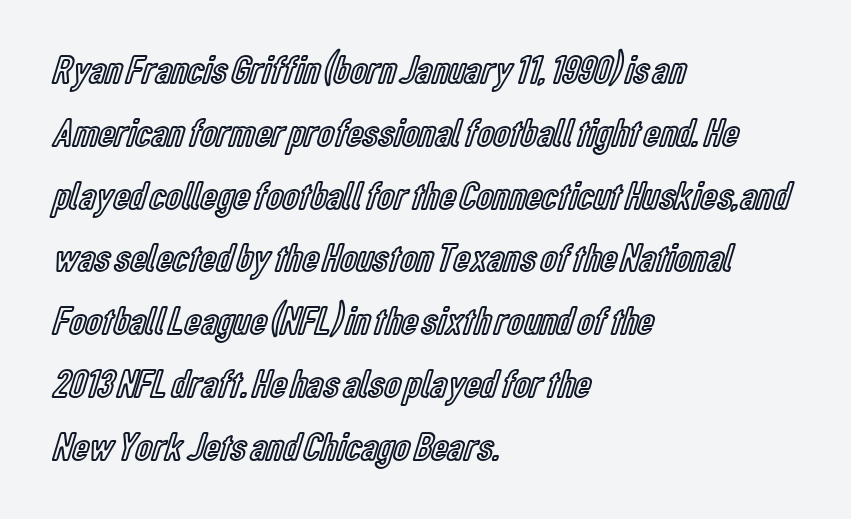
{"width": "condensed", "x_height": "medium", "monospaced": "no", "underline": "no", "align": "left", "line_spacing": "normal", "line_spacing_ratio": 1.57, "letter_spacing": "normal", "letter_spacing_em": 0.0, "glyph_px": 40}
